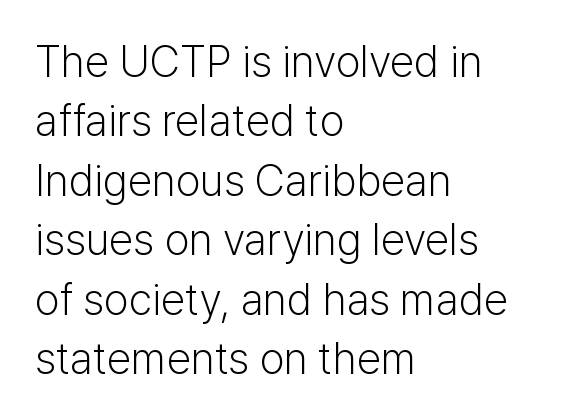
{"serif": "no", "italic": "no", "bold": "no", "weight": "light", "width": "normal", "stroke_contrast": "low", "x_height": "medium", "monospaced": "no", "underline": "no", "align": "left", "line_spacing": "normal", "line_spacing_ratio": 1.35, "letter_spacing": "normal", "letter_spacing_em": 0.0, "glyph_px": 44}
